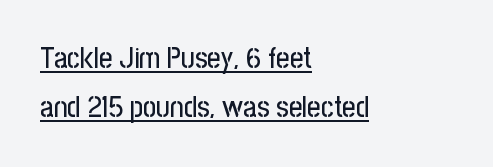
{"serif": "no", "italic": "no", "width": "condensed", "stroke_contrast": "low", "x_height": "medium", "monospaced": "no", "underline": "yes", "align": "left", "line_spacing": "normal", "line_spacing_ratio": 1.68, "letter_spacing": "normal", "letter_spacing_em": 0.0, "glyph_px": 29}
